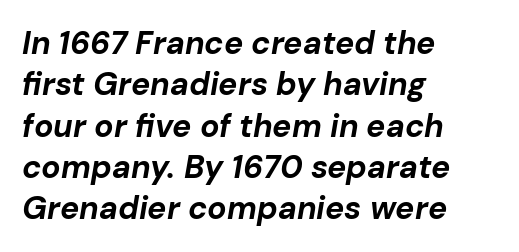
Anything drawn beneath the words? Only blank space. Each new line begins a customary step beneath the previous one. The letters advance in unequal steps, a hallmark of proportional type. Look at the stroke-to-counter ratio: heavy, a bold.
